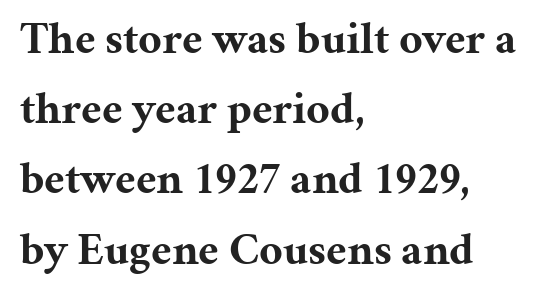
{"serif": "yes", "italic": "no", "bold": "yes", "weight": "bold", "width": "normal", "stroke_contrast": "medium", "x_height": "medium", "monospaced": "no", "underline": "no", "align": "left", "line_spacing": "normal", "line_spacing_ratio": 1.56, "letter_spacing": "normal", "letter_spacing_em": 0.0, "glyph_px": 45}
